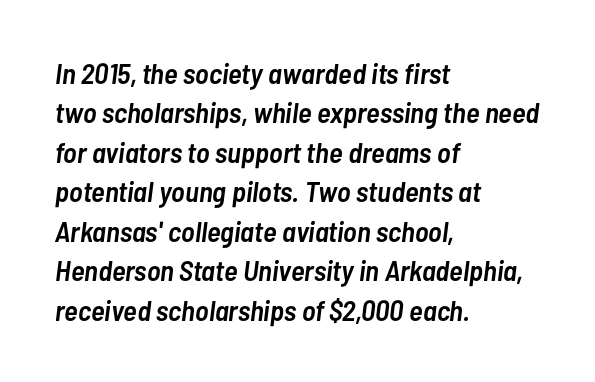
{"italic": "yes", "lean": "right", "slant_degrees": 7, "bold": "semi", "weight": "semibold", "width": "condensed", "stroke_contrast": "low", "x_height": "medium", "monospaced": "no", "underline": "no", "align": "left", "line_spacing": "normal", "line_spacing_ratio": 1.36, "letter_spacing": "normal", "letter_spacing_em": 0.0, "glyph_px": 29}
